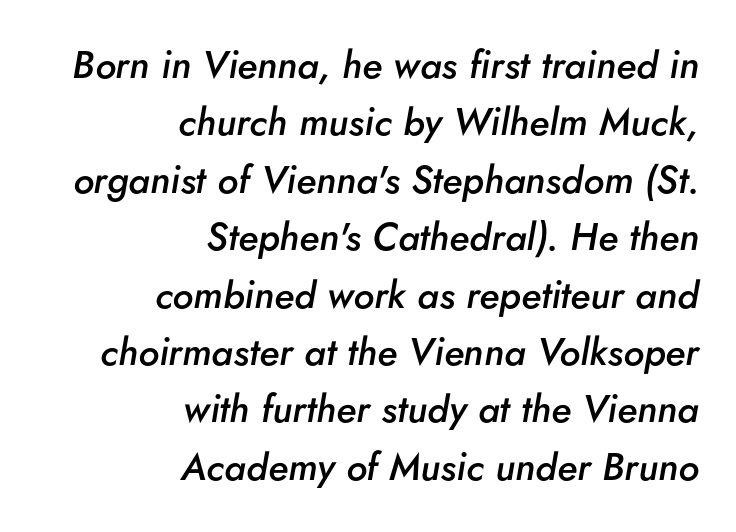
This sample has the flowing, uneven cadence of proportional lettering. Does extra space separate the letters? No, they use regular spacing. Tall strokes in this sample are angled rather than plumb. Vertically, the passage feels balanced, rows spaced as you'd expect. The characters look somewhat weighty, a semibold short of true bold.
